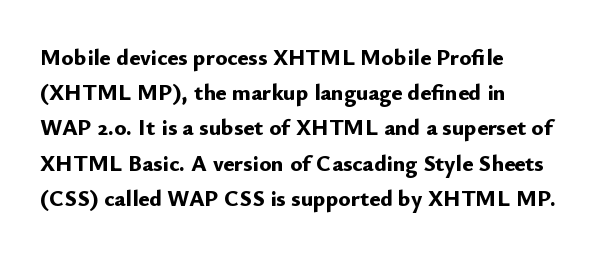
The image shows 23 px bold type, upright; set left-aligned, normal line spacing (1.53x), normal letter spacing, not underlined.
